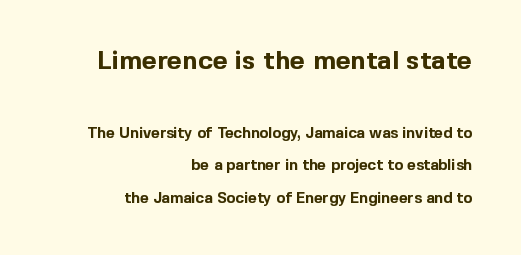
Heavy, bold letterforms. The gap between lines stays unmarked. Right-aligned paragraph, ragged on the left. Honestly, the rows look like they've been pulled way apart.
